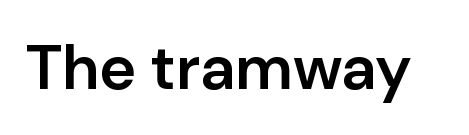
{"serif": "no", "italic": "no", "bold": "semi", "weight": "semibold", "width": "normal", "stroke_contrast": "low", "x_height": "medium", "monospaced": "no", "underline": "no", "letter_spacing": "normal", "letter_spacing_em": 0.0, "glyph_px": 63}
